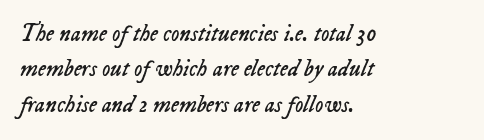
Q: Is the text bold? A: No.
Q: Is the text italic (slanted)? A: Yes, it leans right by about 23 degrees.
Q: Is the text underlined? A: No.
Q: How is the paragraph aligned? A: Left-aligned.
Q: Is the spacing between letters normal or unusually wide? A: Normal.
Q: Is the spacing between lines tight, normal or loose? A: Normal.
